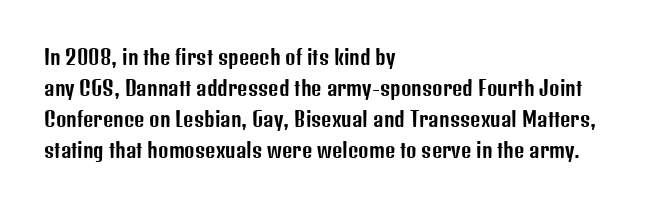
The image shows 20 px text type, upright; set left-aligned, normal line spacing (1.55x), normal letter spacing, not underlined.
